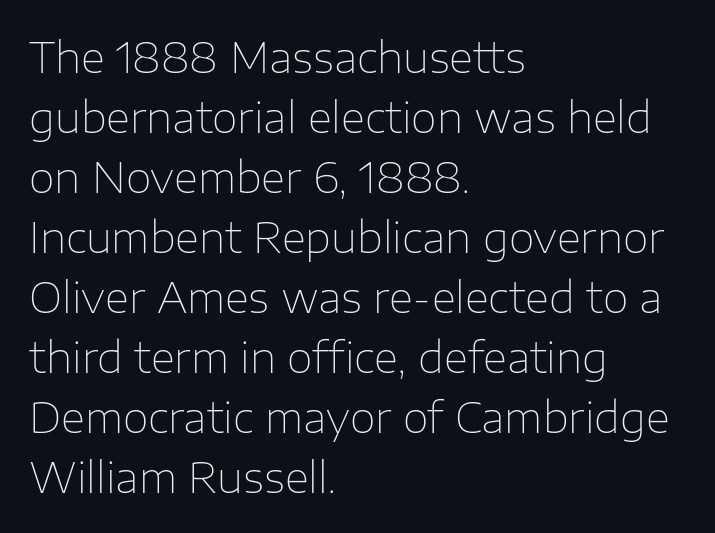
The image shows 42 px thin sans-serif type, upright; set left-aligned, normal line spacing (1.43x), normal letter spacing, not underlined; low stroke contrast and a medium x-height.
